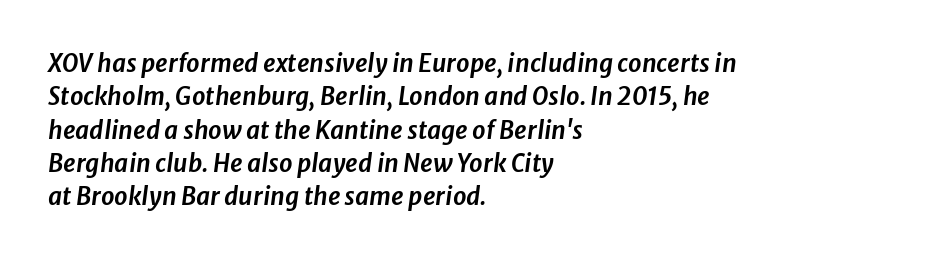
The image shows 24 px text type, italic (leaning right); set left-aligned, normal line spacing (1.39x), normal letter spacing, not underlined.
